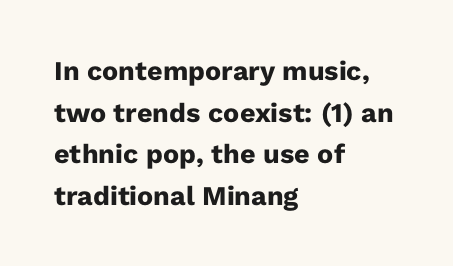
{"italic": "no", "bold": "yes", "underline": "no", "align": "left", "line_spacing": "normal", "line_spacing_ratio": 1.54, "letter_spacing": "normal", "letter_spacing_em": 0.0, "glyph_px": 27}
